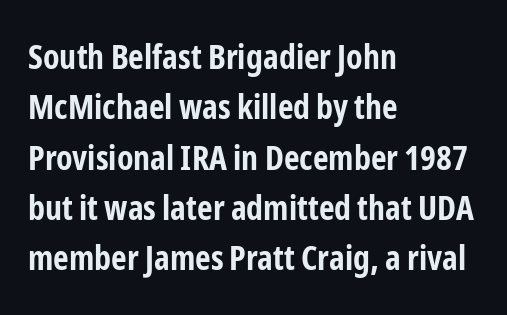
Q: Is the text bold? A: Yes.
Q: Is the text italic (slanted)? A: No, it is upright.
Q: Is the typeface a serif or a sans-serif typeface? A: Sans-serif.
Q: Is the text underlined? A: No.
Q: How is the paragraph aligned? A: Left-aligned.
Q: Is the spacing between letters normal or unusually wide? A: Normal.
Q: Is the spacing between lines tight, normal or loose? A: Normal.
Q: Width (condensed, normal, or wide)? A: Condensed.
Q: Stroke contrast? A: Low.
Q: x-height? A: Medium.
Q: Monospaced? A: No.
